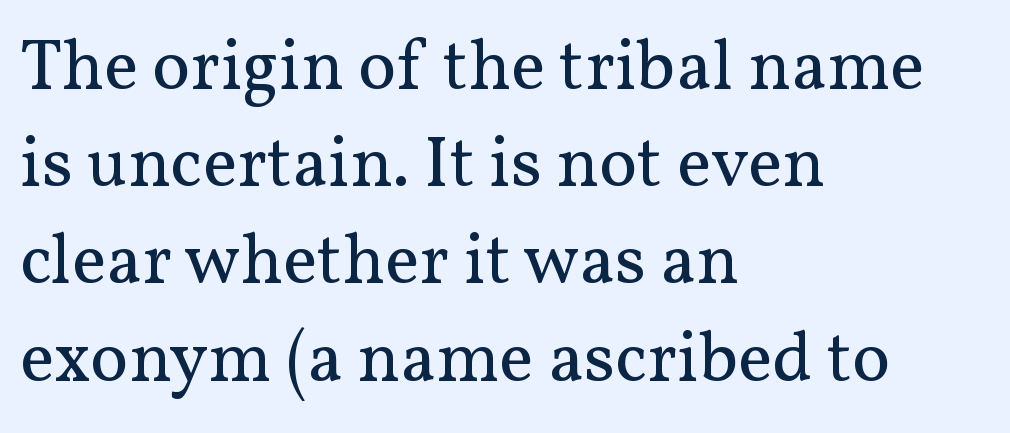
The image shows 72 px regular-weight serif type, upright; set left-aligned, normal line spacing (1.35x), normal letter spacing, not underlined; medium stroke contrast and a medium x-height.
